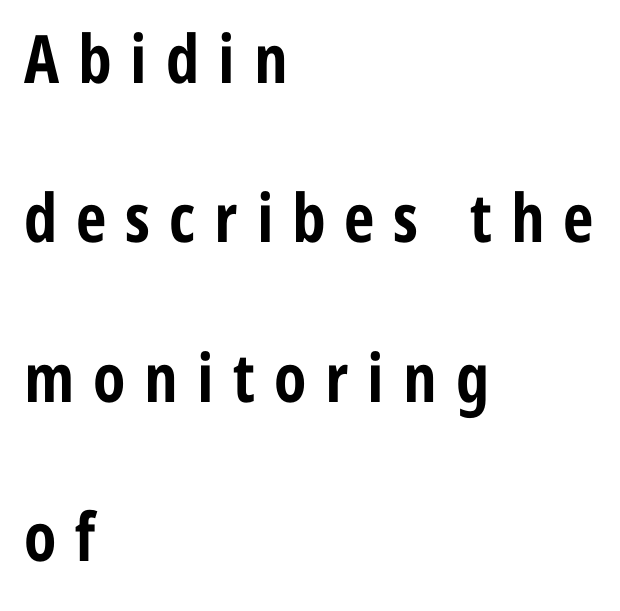
The letters advance in unequal steps, a hallmark of proportional type. Is there much room between lines? Yes — plenty of vertical air separates them. A full-strength bold gives these letters their thick strokes. Visually the block forms a straight wall on the left and a jagged coastline on the right. Here the glyphs are tracked loosely, breaking word shapes into spaced letters.
